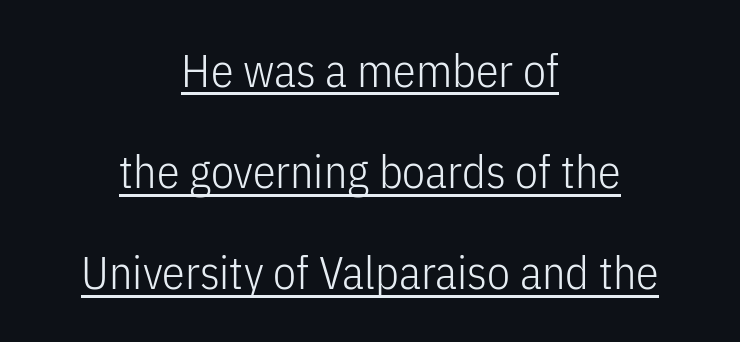
Airy leading. Are there feet on the stems? There aren't — it's a sans. This is the regular roman posture of the typeface. The tracking reads as untouched default to a designer's eye. Do the characters align in a grid? No, the font is proportional. A typographer would call this underscored text.
